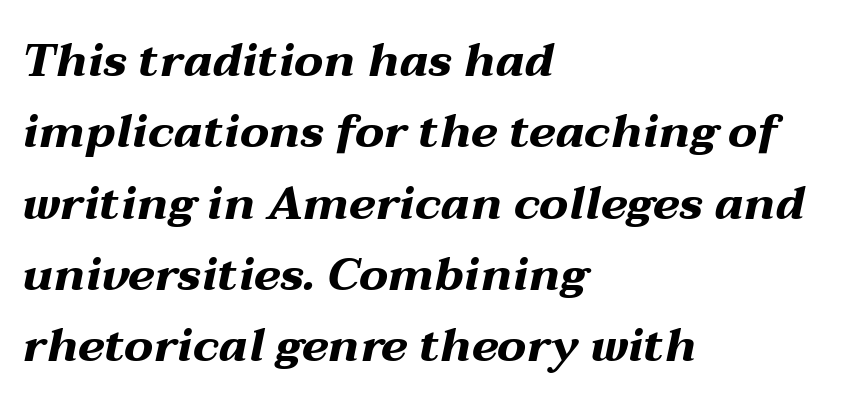
Letter spacing: default. Looks like regular typesetting: each glyph gets only the width it needs. Where is the straight margin? On the left. Notice how descenders clear the ascenders below comfortably — that's standard leading. A full-strength bold gives these letters their thick strokes.
